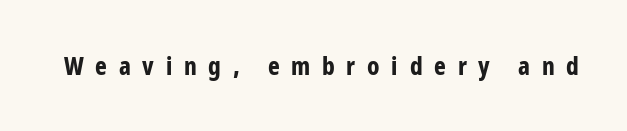
Q: Is the text bold? A: Yes.
Q: Is the text italic (slanted)? A: No, it is upright.
Q: Is the text underlined? A: No.
Q: Is the spacing between letters normal or unusually wide? A: Unusually wide.
